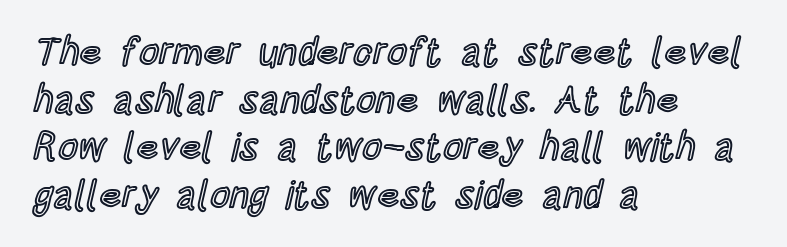
{"width": "condensed", "x_height": "large", "monospaced": "no", "underline": "no", "align": "left", "line_spacing_ratio": 1.22, "letter_spacing": "normal", "letter_spacing_em": 0.0, "glyph_px": 39}
